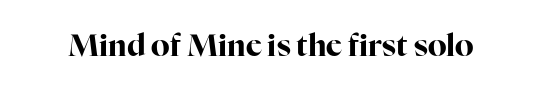
Q: Is the text bold? A: Yes.
Q: Is the text italic (slanted)? A: No, it is upright.
Q: Is the typeface a serif or a sans-serif typeface? A: Serif.
Q: Is the text underlined? A: No.
Q: Is the spacing between letters normal or unusually wide? A: Normal.
Q: Width (condensed, normal, or wide)? A: Normal.
Q: Stroke contrast? A: High.
Q: x-height? A: Medium.
Q: Monospaced? A: No.
